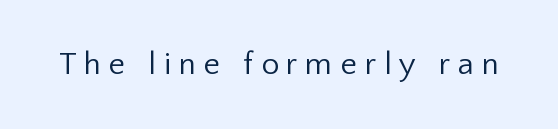
Inter-character spacing is expanded well beyond the font's built-in metrics. The rendering shows plain stroke endings on the letterforms — a sans-serif design. When letters stand straight like this, we call the style roman or upright. The typesetting does not lean heavy: it is not bold.
